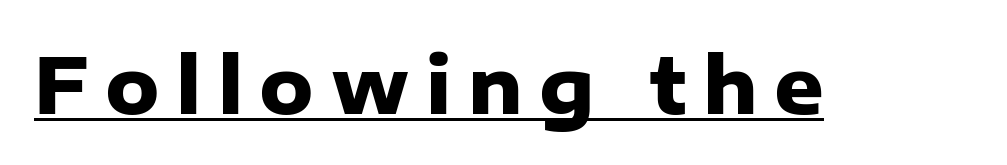
{"serif": "no", "italic": "no", "bold": "yes", "weight": "heavy", "width": "normal", "stroke_contrast": "low", "x_height": "medium", "monospaced": "no", "underline": "yes", "letter_spacing": "wide", "letter_spacing_em": 0.21, "glyph_px": 77}
